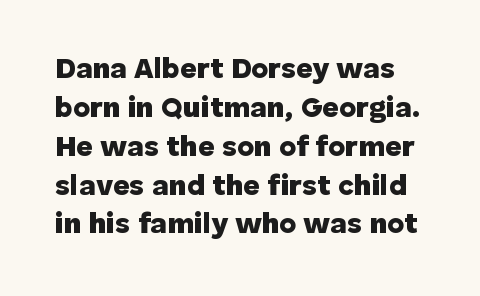
Nobody touched the tracking dial on this one. The space beneath each line is pristine and unruled. How heavy is the stroke? Heavy — this is a bold. Each new line begins a customary step beneath the previous one.
